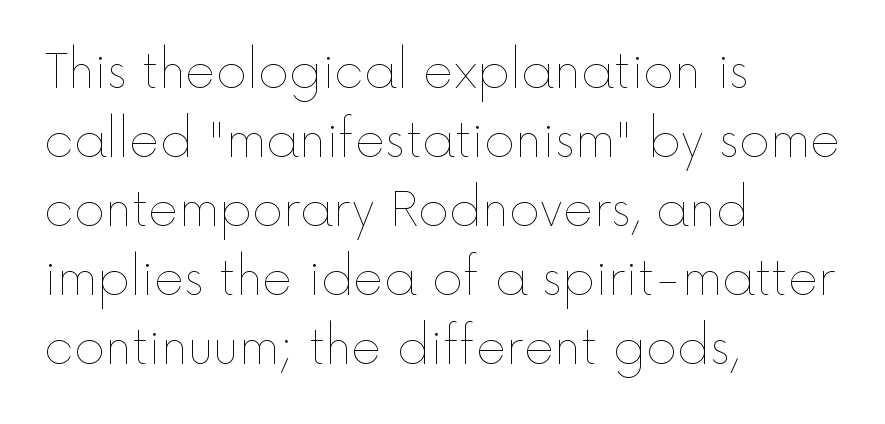
Q: Is the text bold? A: No.
Q: Is the text italic (slanted)? A: No, it is upright.
Q: Is the text underlined? A: No.
Q: How is the paragraph aligned? A: Left-aligned.
Q: Is the spacing between letters normal or unusually wide? A: Normal.
Q: Is the spacing between lines tight, normal or loose? A: Normal.
Q: Width (condensed, normal, or wide)? A: Normal.
Q: x-height? A: Medium.
Q: Monospaced? A: No.
